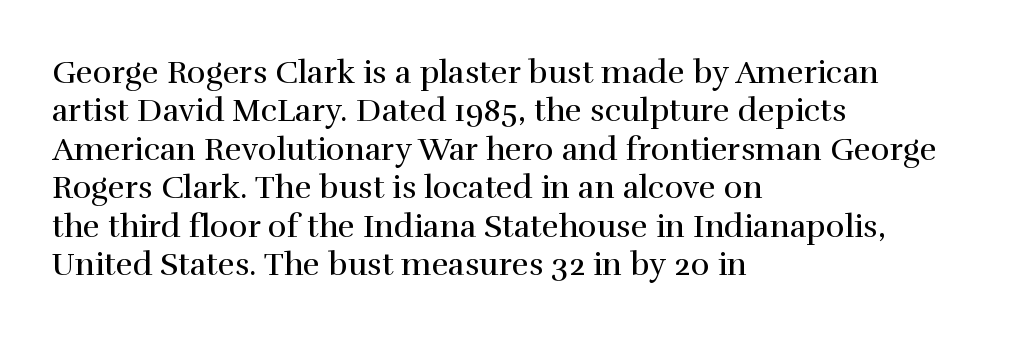
Regarding serifs, this sample has them. The face used here is proportionally spaced, like ordinary book or web type. You could call the tracking neutral — neither tight nor loose. The foot of each line stays bare and open.
